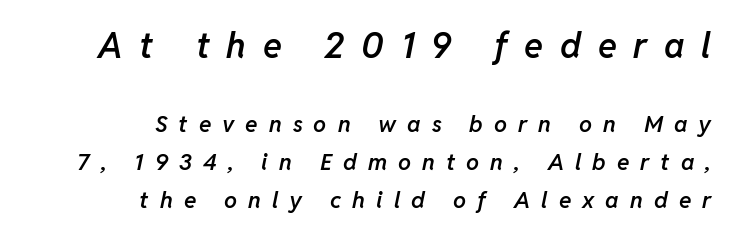
{"italic": "yes", "lean": "right", "slant_degrees": 11, "bold": "semi", "weight": "semibold", "width": "normal", "stroke_contrast": "low", "x_height": "medium", "monospaced": "no", "underline": "no", "align": "right", "line_spacing": "normal", "line_spacing_ratio": 1.65, "letter_spacing": "wide", "letter_spacing_em": 0.48, "larger_block": "first", "size_ratio": 1.52, "glyph_px": 35}
